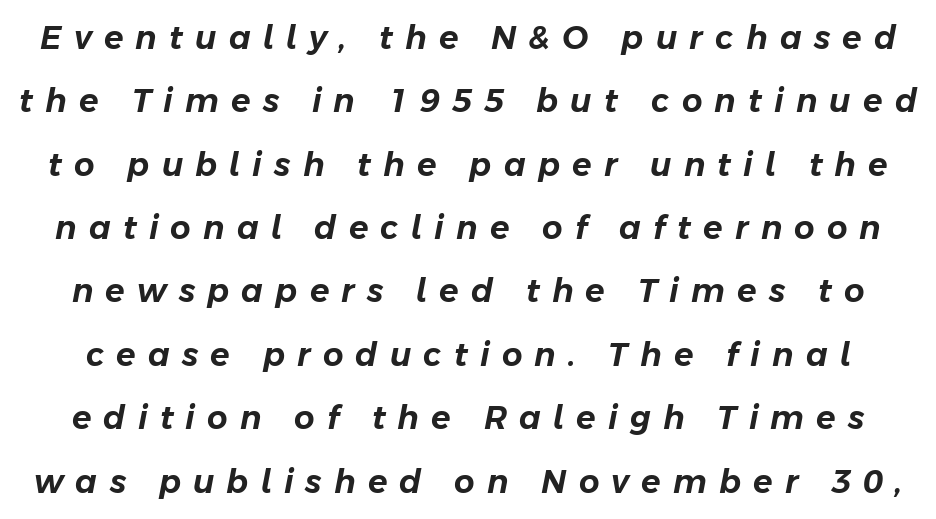
The image shows 32 px text type, italic (leaning right); set loose line spacing (1.98x), unusually wide letter spacing (+0.38 em), not underlined; low stroke contrast and a medium x-height.
